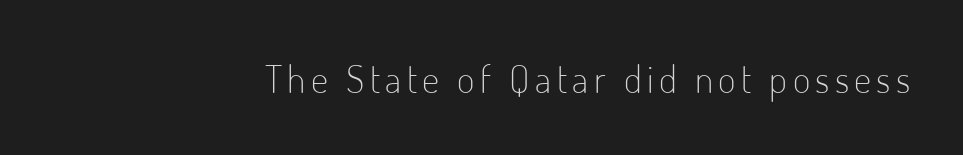
{"serif": "no", "italic": "no", "bold": "no", "weight": "light", "width": "condensed", "stroke_contrast": "low", "x_height": "small", "monospaced": "no", "underline": "no", "glyph_px": 38}
